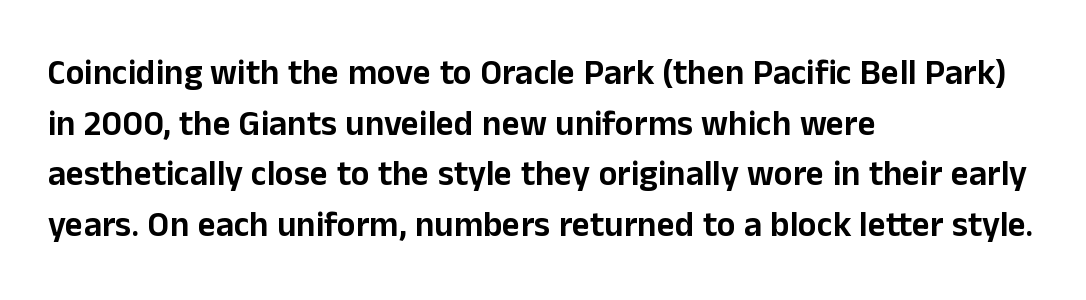
Vertically, the passage feels balanced, rows spaced as you'd expect. A typesetter would mark this as roman, not italic. Type without underlining. Notice how the passage keeps a crisp vertical edge on the left only.
